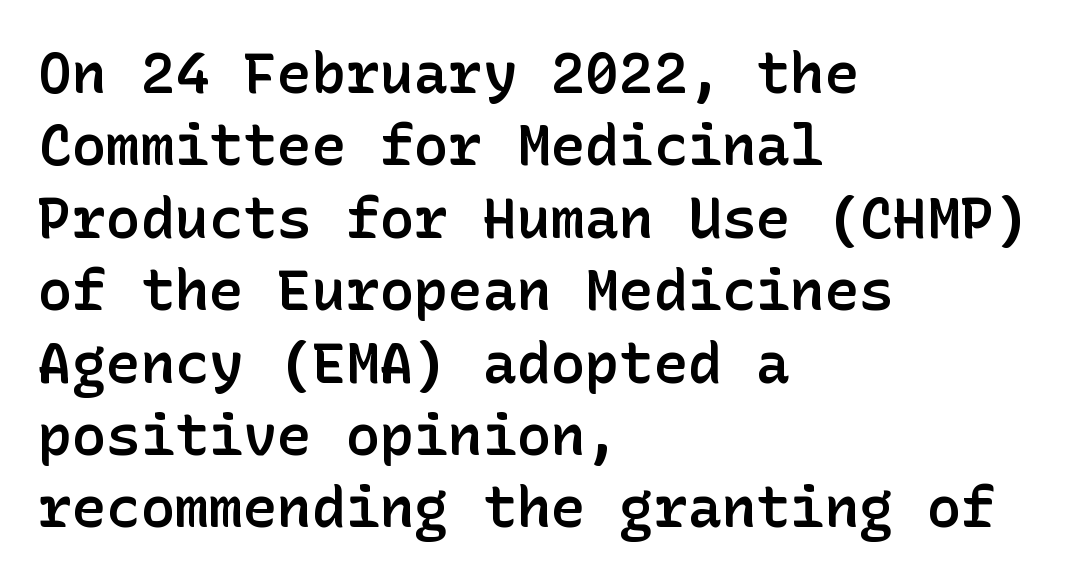
The passage shown is semibold, sitting just below true bold. Tracking value appears to be zero — textbook default spacing. Letterform terminals end flat and unadorned throughout the passage. The compositor pushed each line to the left boundary. A normal amount of white space separates one row of letters from the next. The words here are not underlined.
